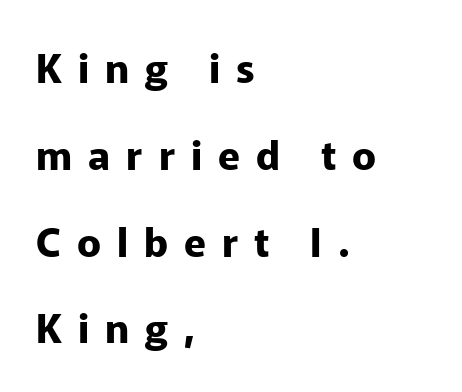
The image shows 40 px bold sans-serif type, upright; set left-aligned, loose line spacing (2.17x), unusually wide letter spacing (+0.4 em), not underlined; low stroke contrast and a medium x-height.
